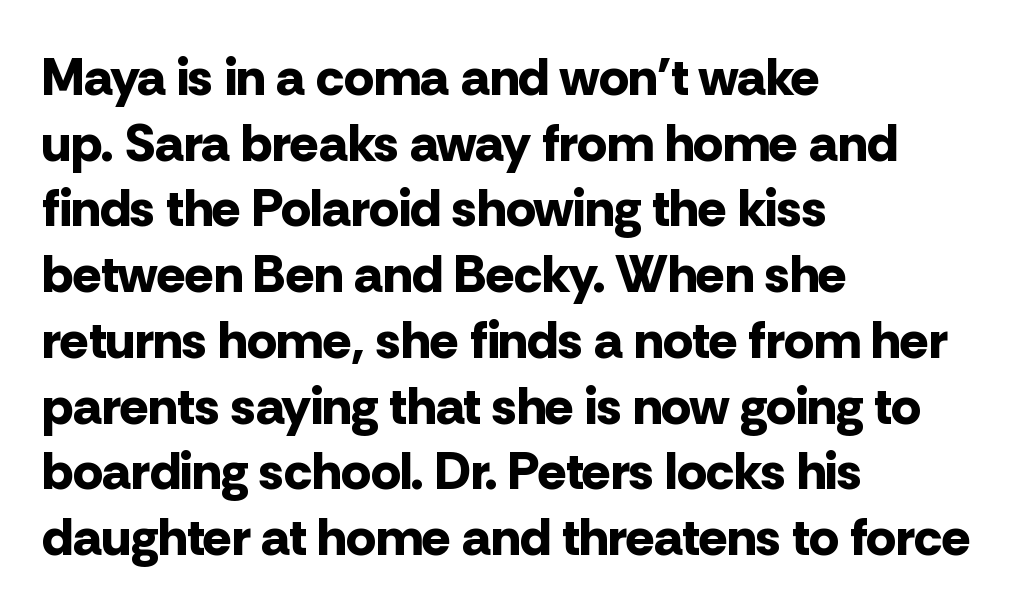
The image shows 53 px bold sans-serif type, upright; set left-aligned, line spacing 1.24x, normal letter spacing, not underlined; low stroke contrast and a medium x-height.
